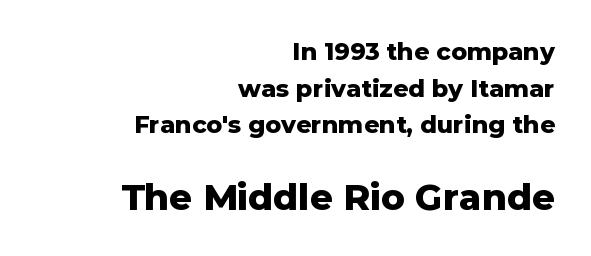
The image shows 36 px heavy sans-serif type, upright; set right-aligned, normal line spacing (1.53x), normal letter spacing, not underlined; the second (bottom) block is 1.5x larger; low stroke contrast and a medium x-height.
